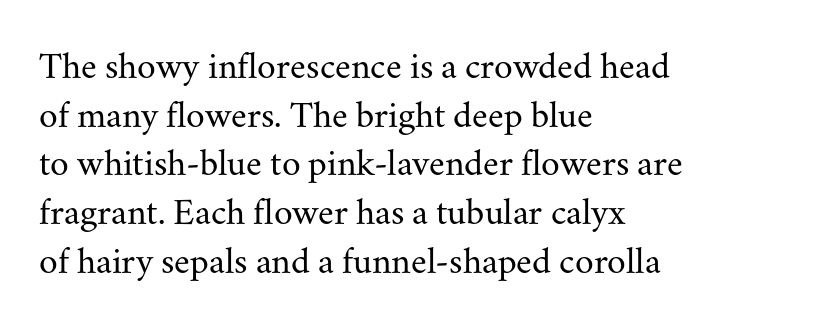
The image shows 38 px regular-weight serif type, upright; set left-aligned, normal line spacing (1.28x), normal letter spacing, not underlined; medium stroke contrast and a small x-height.
